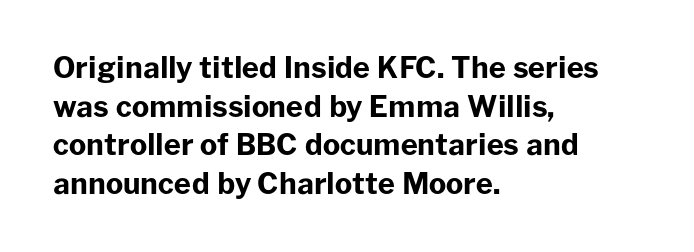
Words appear dense and cohesive because spacing is normal. Vertical strokes here are truly vertical. This is heavy type, rendered in bold. Proportional: the letters do not fall into vertical columns. The type family on display is of the sans-serif kind.
